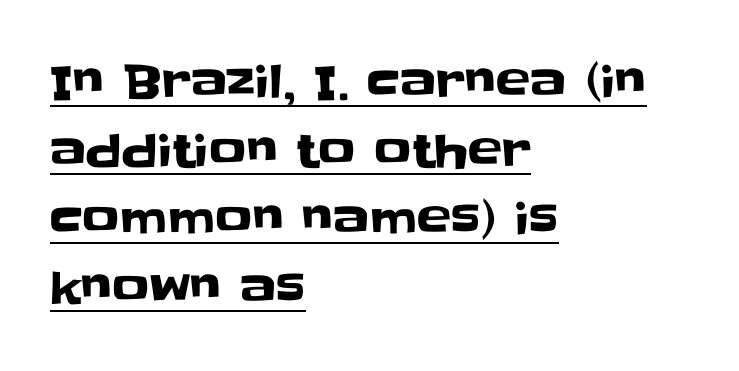
The image shows 46 px sans-serif type, upright; set left-aligned, normal line spacing (1.49x), normal letter spacing, underlined; low stroke contrast and a large x-height.
